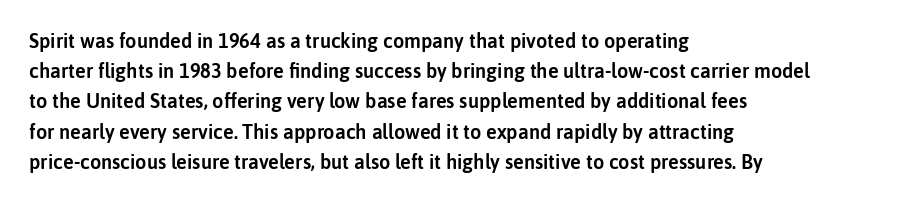
The image shows 20 px text type, upright; set left-aligned, normal line spacing (1.51x), normal letter spacing, not underlined.
